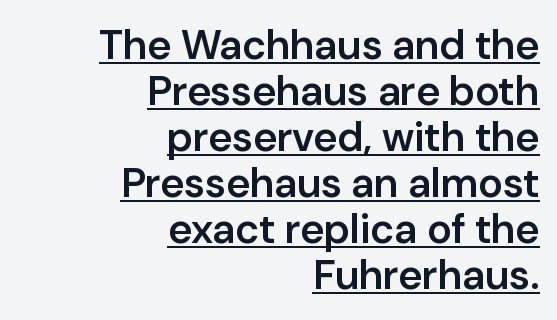
The image shows 41 px semibold sans-serif type, upright; set right-aligned, tight line spacing (1.12x), normal letter spacing, underlined; low stroke contrast and a medium x-height.
